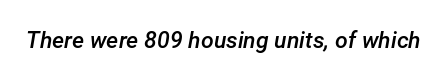
The image shows 23 px text type, italic (leaning right); set normal letter spacing, not underlined.
